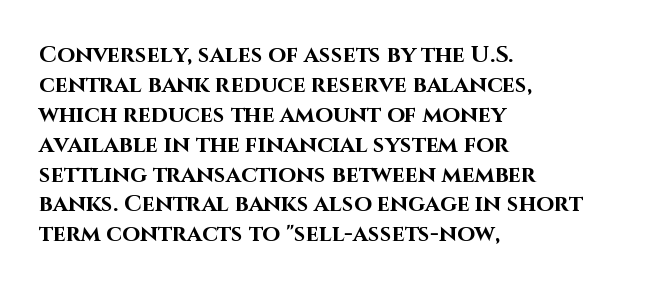
The image shows 23 px bold type, upright; set left-aligned, normal line spacing (1.3x), normal letter spacing, not underlined.
